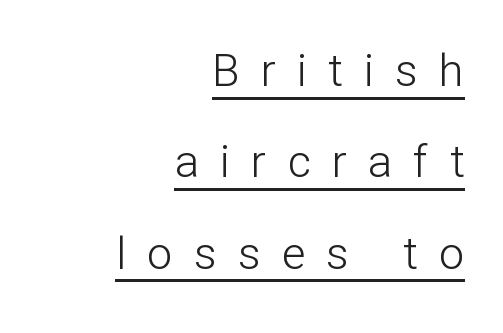
Nope, no serifs anywhere on these letters. Successive baselines arrive slowly, with a big drop between each. Short and long lines alike share a common ending point at right. These lines have a slow, spaced-out rhythm from letter to letter. The rendering uses natural spacing where letterforms have individual widths. Each stroke keeps to a modest, everyday thickness or less.
